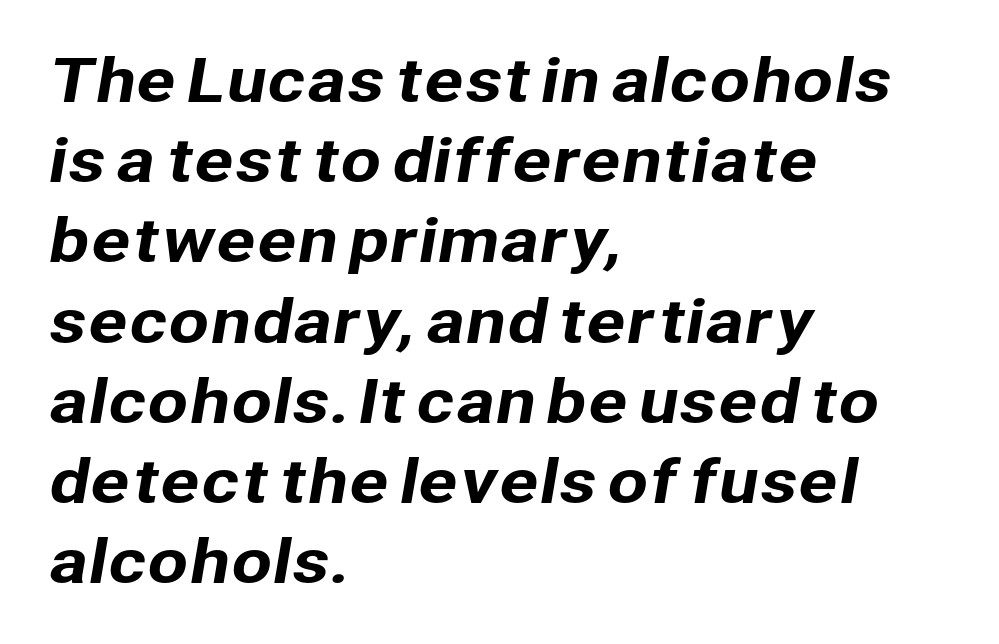
The image shows 59 px sans-serif type; set left-aligned, normal line spacing (1.36x), normal letter spacing, not underlined; low stroke contrast and a medium x-height.
